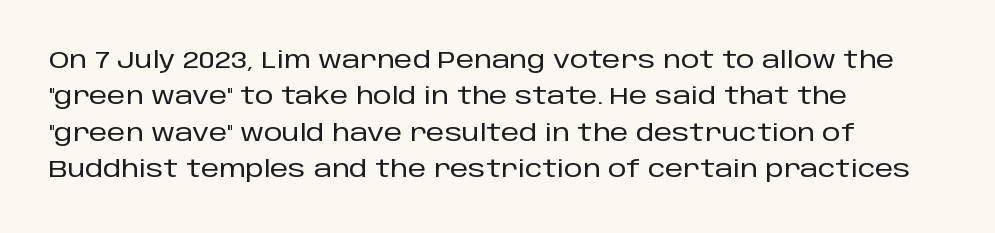
{"italic": "no", "underline": "no", "align": "left", "line_spacing": "normal", "line_spacing_ratio": 1.58, "letter_spacing": "normal", "letter_spacing_em": 0.0, "glyph_px": 23}
